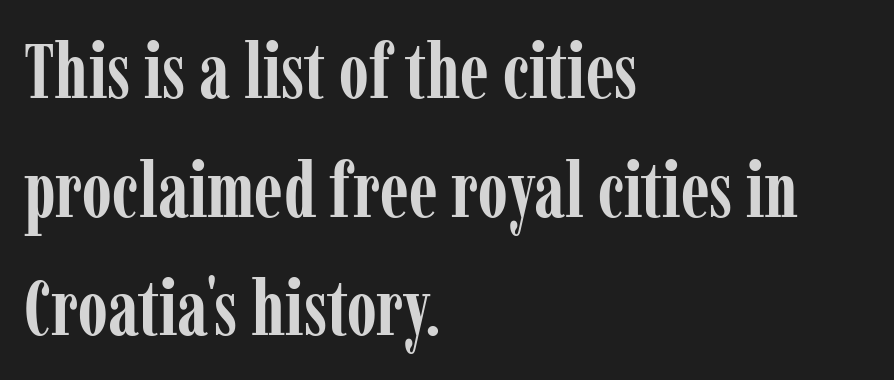
Q: Is the text bold? A: Yes.
Q: Is the text italic (slanted)? A: No, it is upright.
Q: Is the typeface a serif or a sans-serif typeface? A: Serif.
Q: Is the text underlined? A: No.
Q: How is the paragraph aligned? A: Left-aligned.
Q: Is the spacing between letters normal or unusually wide? A: Normal.
Q: Is the spacing between lines tight, normal or loose? A: Normal.
Q: Width (condensed, normal, or wide)? A: Condensed.
Q: Stroke contrast? A: Low.
Q: x-height? A: Medium.
Q: Monospaced? A: No.
